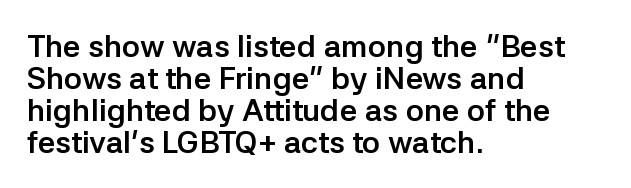
The image shows 31 px semibold sans-serif type, upright; set left-aligned, tight line spacing (1.03x), normal letter spacing, not underlined; low stroke contrast and a medium x-height.
